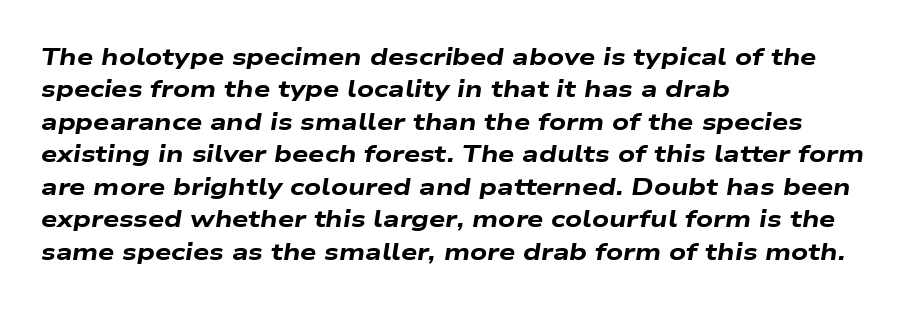
{"italic": "yes", "lean": "right", "slant_degrees": 9, "bold": "yes", "underline": "no", "align": "left", "line_spacing": "normal", "line_spacing_ratio": 1.41, "letter_spacing": "normal", "letter_spacing_em": 0.0, "glyph_px": 23}
